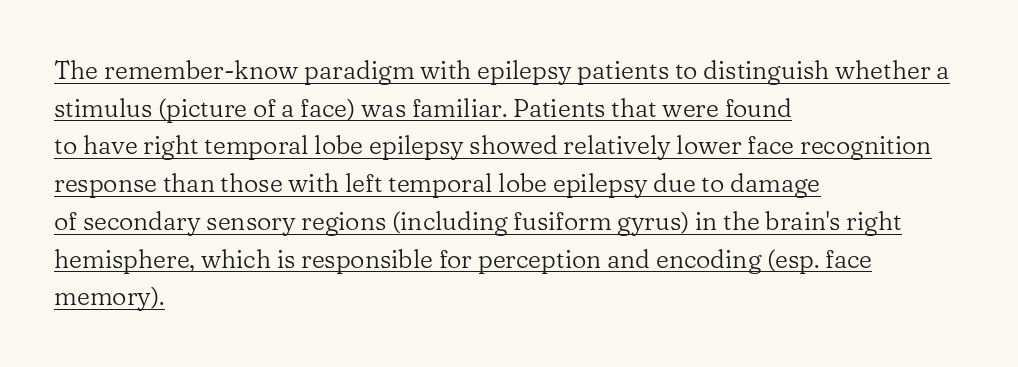
Q: Is the text bold? A: No.
Q: Is the text italic (slanted)? A: No, it is upright.
Q: Is the text underlined? A: Yes.
Q: How is the paragraph aligned? A: Left-aligned.
Q: Is the spacing between letters normal or unusually wide? A: Normal.
Q: Is the spacing between lines tight, normal or loose? A: Normal.
